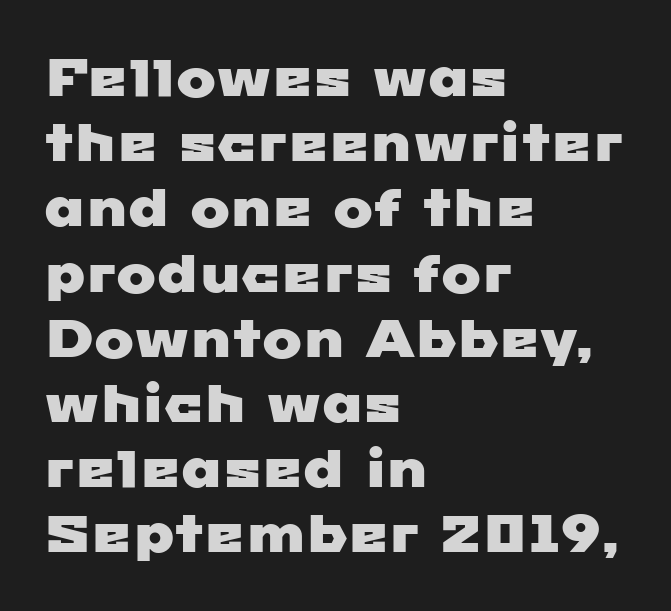
{"serif": "no", "width": "wide", "stroke_contrast": "low", "x_height": "medium", "monospaced": "no", "underline": "no", "align": "left", "line_spacing_ratio": 1.23, "letter_spacing": "normal", "letter_spacing_em": 0.0, "glyph_px": 53}
